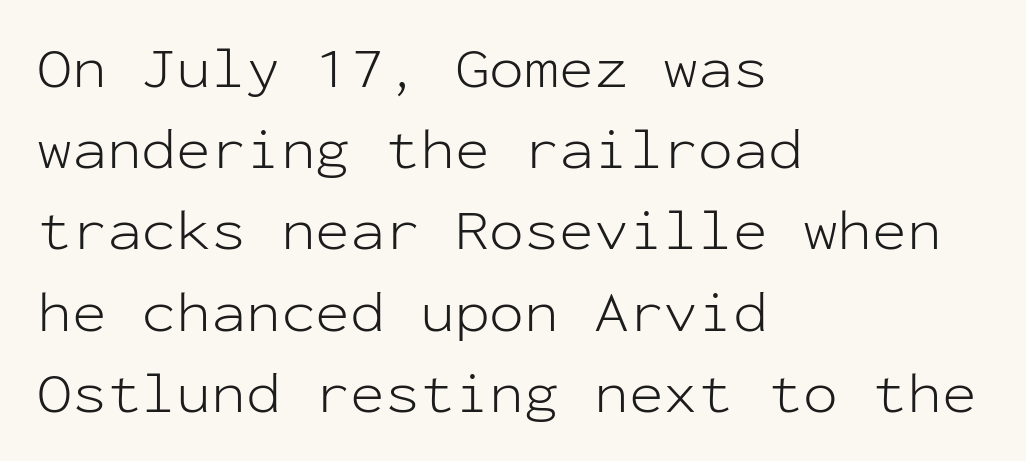
Q: Is the text bold? A: No.
Q: Is the text italic (slanted)? A: No, it is upright.
Q: Is the typeface a serif or a sans-serif typeface? A: Sans-serif.
Q: Is the text underlined? A: No.
Q: How is the paragraph aligned? A: Left-aligned.
Q: Is the spacing between letters normal or unusually wide? A: Normal.
Q: Is the spacing between lines tight, normal or loose? A: Normal.
Q: Width (condensed, normal, or wide)? A: Normal.
Q: Stroke contrast? A: Low.
Q: x-height? A: Medium.
Q: Monospaced? A: Yes.
